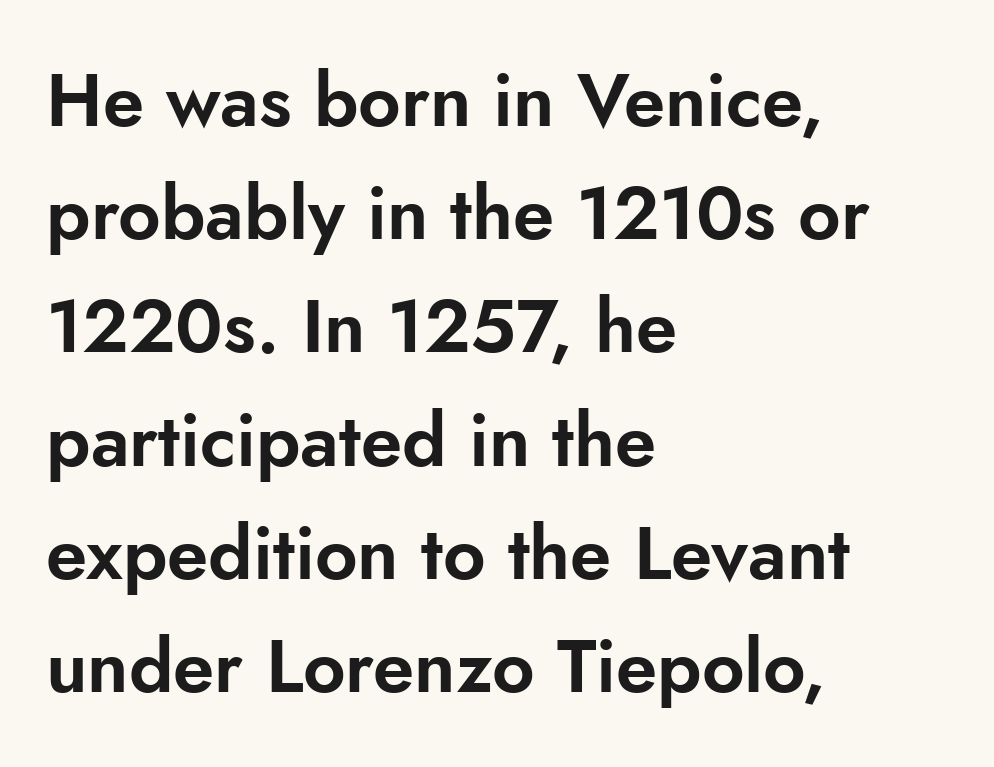
The rendering uses natural spacing where letterforms have individual widths. The string is rendered with underlining switched off. What stands out about the letter spacing? Nothing — it is the standard amount. Note: no serifs on the glyphs. Compared with typical paragraphs, the rows here are spaced about the same. The specimen reads as upright at a glance.
